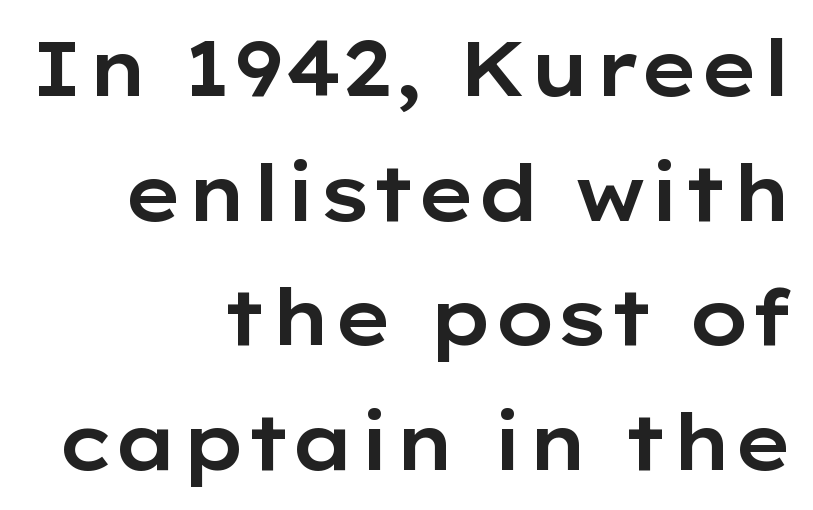
Proportional: the letters do not fall into vertical columns. Which margin do the lines hug? The right one — the left edge is uneven. The face used here is rendered with its standard letterfit. Posture: upright roman. Are there feet on the stems? There aren't — it's a sans.
